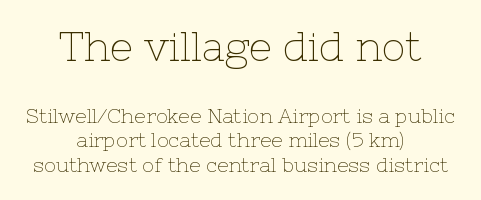
Q: Is the text bold? A: No.
Q: Is the text italic (slanted)? A: No, it is upright.
Q: Is the typeface a serif or a sans-serif typeface? A: Serif.
Q: Is the text underlined? A: No.
Q: How is the paragraph aligned? A: Centered.
Q: Is the spacing between letters normal or unusually wide? A: Normal.
Q: Which block of text is set in a larger size, the first (top) or the second (bottom)? A: The first (top) one.
Q: Width (condensed, normal, or wide)? A: Normal.
Q: Stroke contrast? A: Low.
Q: x-height? A: Medium.
Q: Monospaced? A: No.
